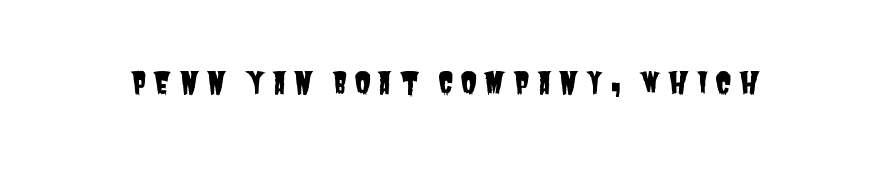
The image shows 30 px condensed sans-serif type; set unusually wide letter spacing (+0.23 em), not underlined; low stroke contrast and a large x-height.
